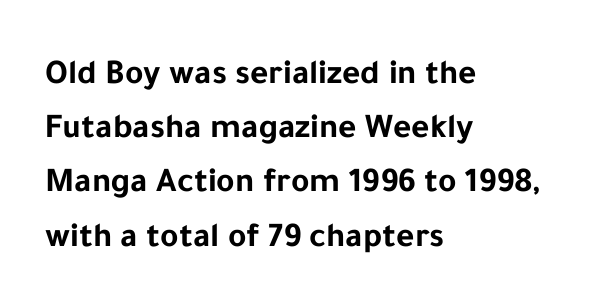
{"serif": "no", "italic": "no", "bold": "yes", "weight": "bold", "width": "normal", "stroke_contrast": "low", "x_height": "medium", "monospaced": "no", "underline": "no", "align": "left", "line_spacing": "normal", "line_spacing_ratio": 1.55, "letter_spacing": "normal", "letter_spacing_em": 0.0, "glyph_px": 35}
